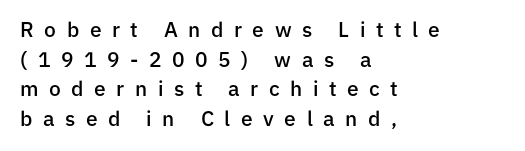
The image shows 21 px text type, upright; set left-aligned, normal line spacing (1.41x), unusually wide letter spacing (+0.5 em), not underlined.
